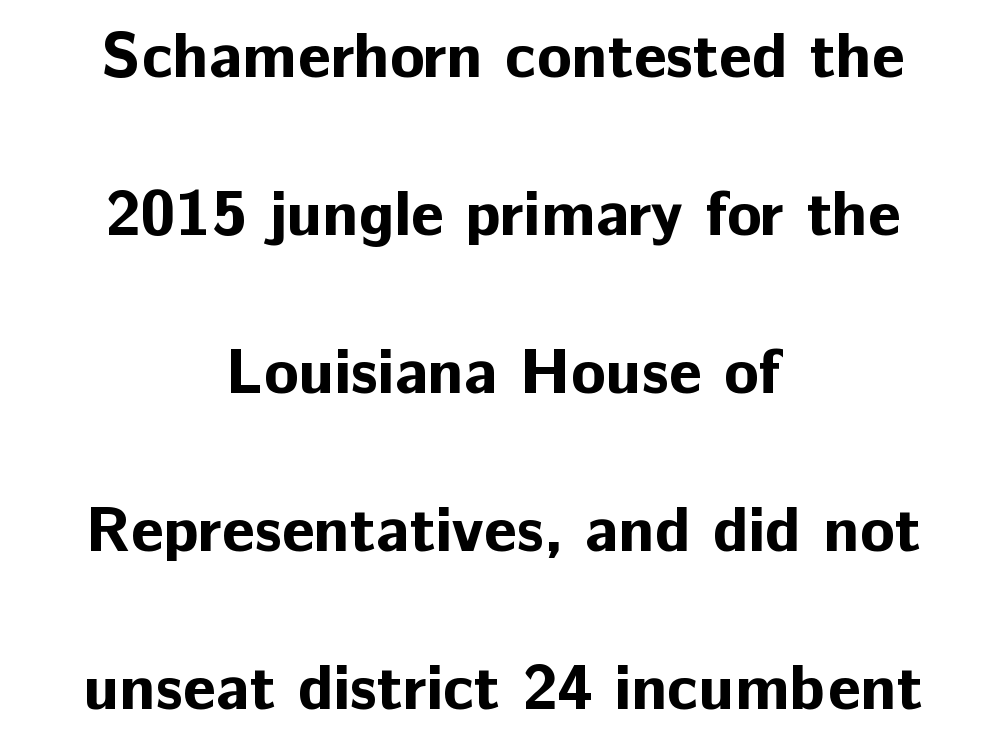
{"serif": "no", "italic": "no", "bold": "yes", "weight": "bold", "width": "normal", "stroke_contrast": "low", "x_height": "medium", "monospaced": "no", "underline": "no", "align": "center", "line_spacing": "loose", "line_spacing_ratio": 2.47, "letter_spacing": "normal", "letter_spacing_em": 0.0, "glyph_px": 64}
